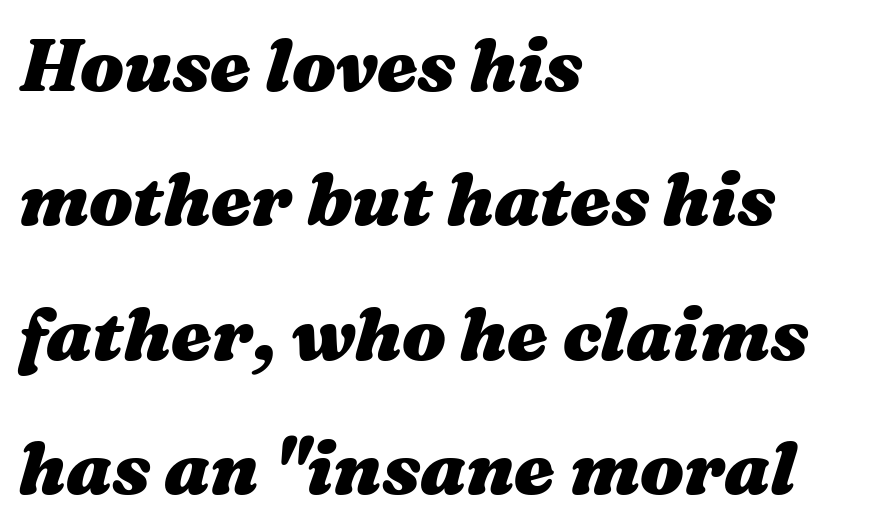
This sample has the flowing, uneven cadence of proportional lettering. This is heavy type, rendered in bold. The gaps between neighbouring characters are ordinary and unremarkable. Nobody drew a line under any word here. There's an unmistakable incline to the writing here.
